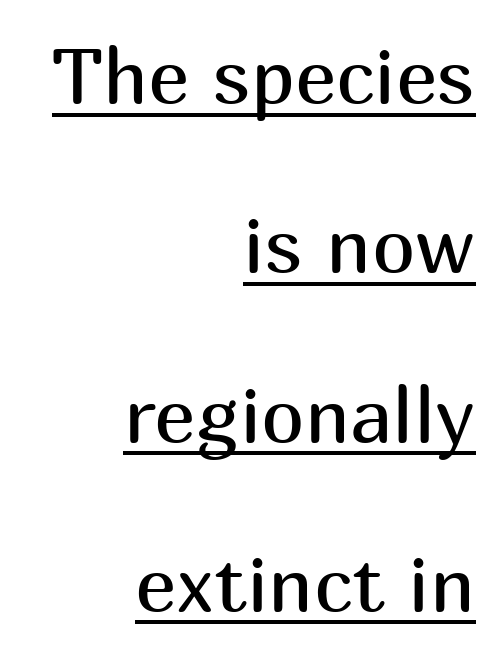
The image shows 78 px regular-weight sans-serif type, upright; set right-aligned, loose line spacing (2.17x), normal letter spacing, underlined; medium stroke contrast and a medium x-height.
